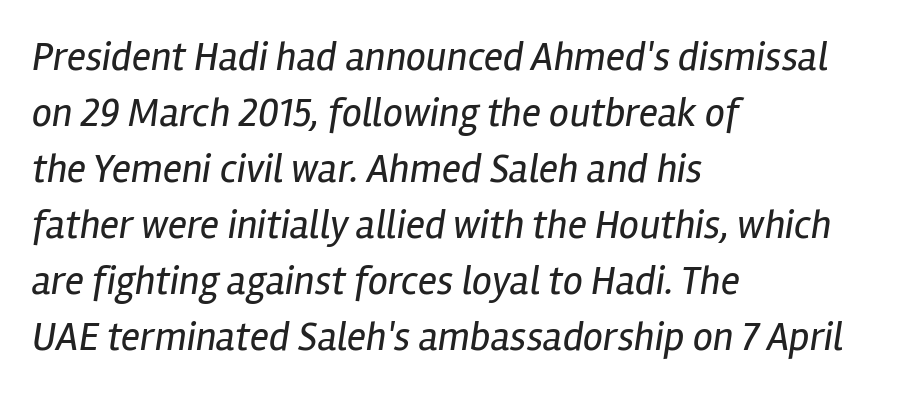
Q: Is the text bold? A: No.
Q: Is the text italic (slanted)? A: Yes, it leans right by about 12 degrees.
Q: Is the text underlined? A: No.
Q: How is the paragraph aligned? A: Left-aligned.
Q: Is the spacing between letters normal or unusually wide? A: Normal.
Q: Is the spacing between lines tight, normal or loose? A: Normal.
Q: Width (condensed, normal, or wide)? A: Condensed.
Q: Stroke contrast? A: Low.
Q: x-height? A: Medium.
Q: Monospaced? A: No.
